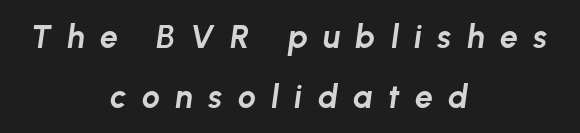
Underlining? Definitely not there. These lines are rendered in a variable-pitch font. Glyph-to-glyph distance is far greater than everyday printed text. Emphasis-style slanted type is in use. Every letter is thick-stroked: bold, no question. Caption: multi-line text, centered on the measure.
